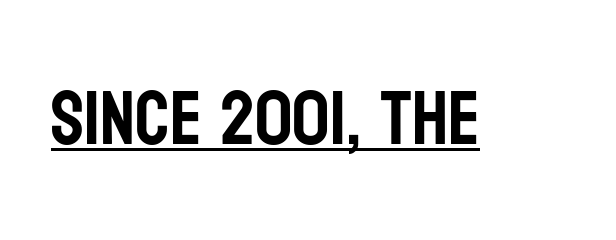
Q: Is the text italic (slanted)? A: No, it is upright.
Q: Is the typeface a serif or a sans-serif typeface? A: Sans-serif.
Q: Is the text underlined? A: Yes.
Q: Is the spacing between letters normal or unusually wide? A: Normal.
Q: Width (condensed, normal, or wide)? A: Condensed.
Q: Stroke contrast? A: Low.
Q: x-height? A: Large.
Q: Monospaced? A: No.
